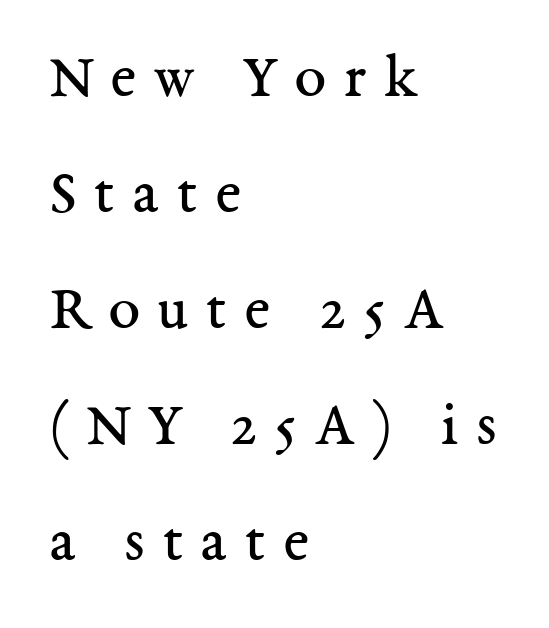
Q: Is the text bold? A: No.
Q: Is the text italic (slanted)? A: No, it is upright.
Q: Is the typeface a serif or a sans-serif typeface? A: Serif.
Q: Is the text underlined? A: No.
Q: How is the paragraph aligned? A: Left-aligned.
Q: Is the spacing between letters normal or unusually wide? A: Unusually wide.
Q: Width (condensed, normal, or wide)? A: Normal.
Q: Stroke contrast? A: Medium.
Q: x-height? A: Medium.
Q: Monospaced? A: No.
